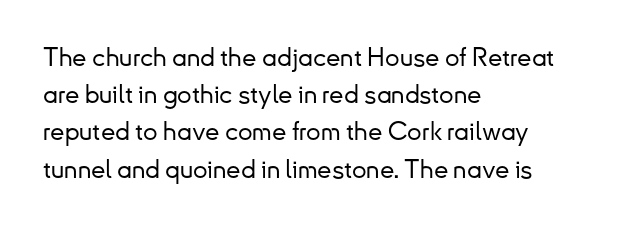
{"italic": "no", "underline": "no", "align": "left", "line_spacing": "normal", "line_spacing_ratio": 1.43, "letter_spacing": "normal", "letter_spacing_em": 0.0, "glyph_px": 26}
